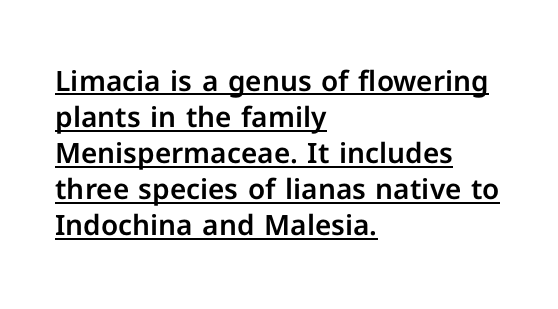
The image shows 28 px sans-serif type, upright; set left-aligned, normal line spacing (1.29x), normal letter spacing, underlined; low stroke contrast and a medium x-height.
